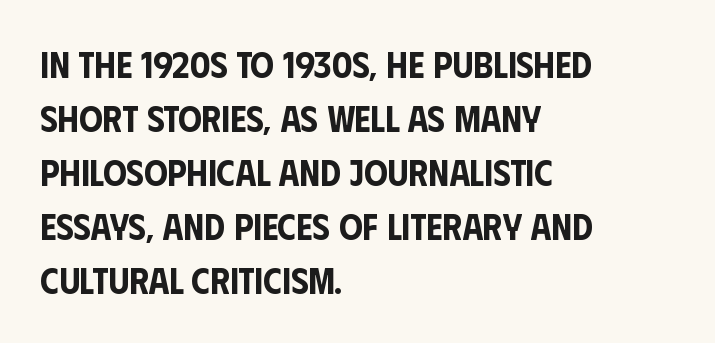
The image shows 37 px condensed sans-serif type, upright; set left-aligned, normal line spacing (1.46x), normal letter spacing, not underlined; low stroke contrast and a large x-height.
